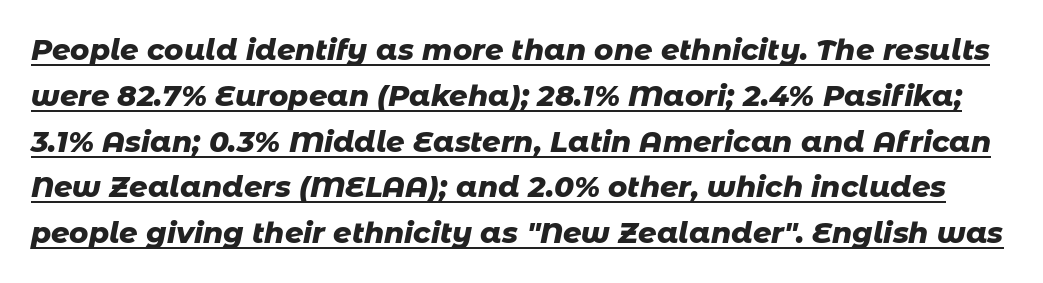
{"italic": "yes", "lean": "right", "slant_degrees": 11, "bold": "yes", "weight": "heavy", "width": "normal", "stroke_contrast": "low", "x_height": "medium", "monospaced": "no", "underline": "yes", "line_spacing": "normal", "line_spacing_ratio": 1.58, "letter_spacing": "normal", "letter_spacing_em": 0.0, "glyph_px": 29}
